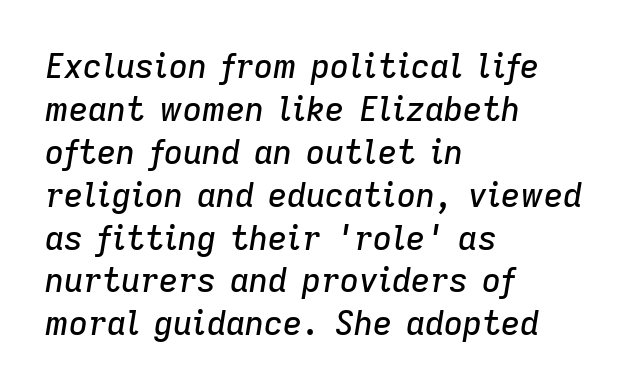
The image shows 33 px text type, italic (leaning right); set left-aligned, normal line spacing (1.3x), normal letter spacing, not underlined; low stroke contrast and a medium x-height.
